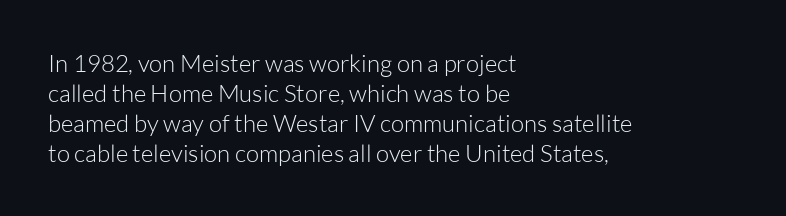
Honestly, there is no underline to notice here at all. The font's upright variant was chosen for this text. Horizontally, the lines are justified to the leading edge only. Bold? No — there's no thickening of the strokes.
